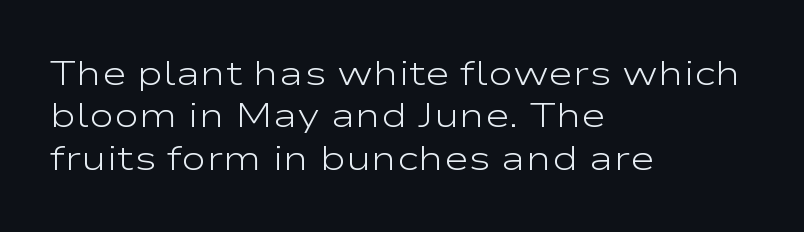
Note the varied advance widths — an 'i' is clearly narrower than an 'm'. Stem width sits at or under what a default text font uses. A bare baseline throughout the passage. You can tell from the bare stems that sans-serif type was used. Regarding leading, the lines here are spaced in the standard way.
